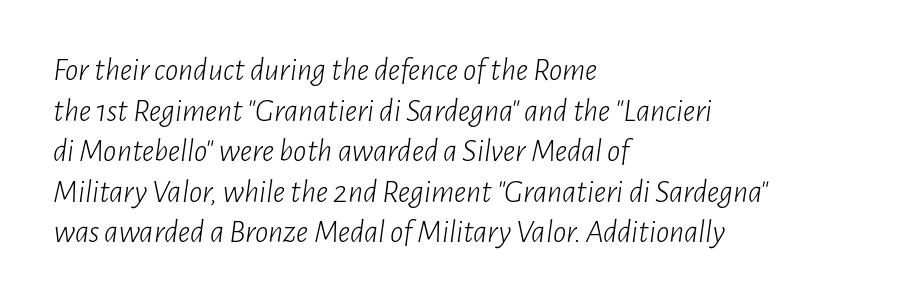
Q: Is the text bold? A: No.
Q: Is the text italic (slanted)? A: Yes, it leans right by about 7 degrees.
Q: Is the text underlined? A: No.
Q: How is the paragraph aligned? A: Left-aligned.
Q: Is the spacing between letters normal or unusually wide? A: Normal.
Q: Width (condensed, normal, or wide)? A: Condensed.
Q: Stroke contrast? A: Low.
Q: x-height? A: Medium.
Q: Monospaced? A: No.
